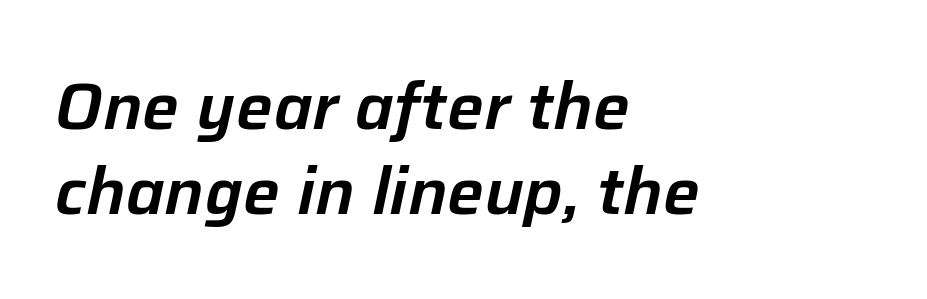
{"italic": "yes", "lean": "right", "slant_degrees": 12, "width": "normal", "stroke_contrast": "low", "x_height": "medium", "monospaced": "no", "underline": "no", "align": "left", "line_spacing": "normal", "line_spacing_ratio": 1.31, "letter_spacing": "normal", "letter_spacing_em": 0.0, "glyph_px": 65}
